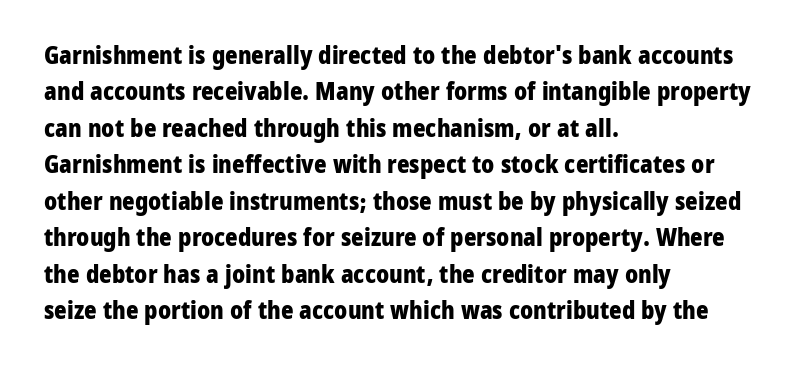
{"italic": "no", "bold": "yes", "underline": "no", "align": "left", "line_spacing": "normal", "line_spacing_ratio": 1.52, "letter_spacing": "normal", "letter_spacing_em": 0.0, "glyph_px": 24}
